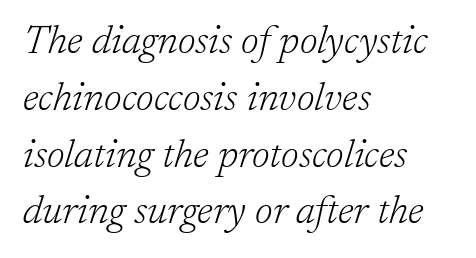
The image shows 40 px light serif type, italic (leaning right); set left-aligned, normal line spacing (1.42x), normal letter spacing, not underlined; low stroke contrast and a medium x-height.
